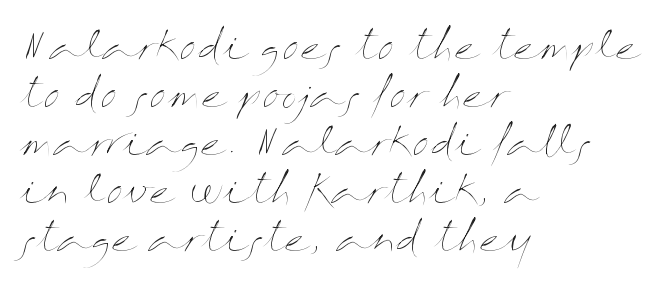
The image shows 38 px thin, wide type; set left-aligned, normal line spacing (1.26x), normal letter spacing, not underlined; medium stroke contrast and a medium x-height.
